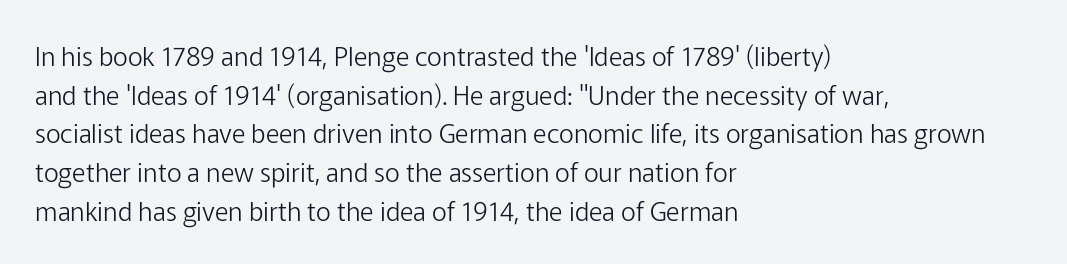
Q: Is the text bold? A: No.
Q: Is the text italic (slanted)? A: No, it is upright.
Q: Is the text underlined? A: No.
Q: How is the paragraph aligned? A: Left-aligned.
Q: Is the spacing between letters normal or unusually wide? A: Normal.
Q: Is the spacing between lines tight, normal or loose? A: Normal.
